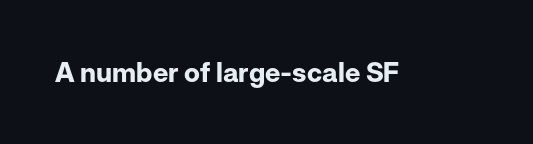
{"italic": "no", "bold": "yes", "underline": "no", "letter_spacing": "normal", "letter_spacing_em": 0.0, "glyph_px": 27}
